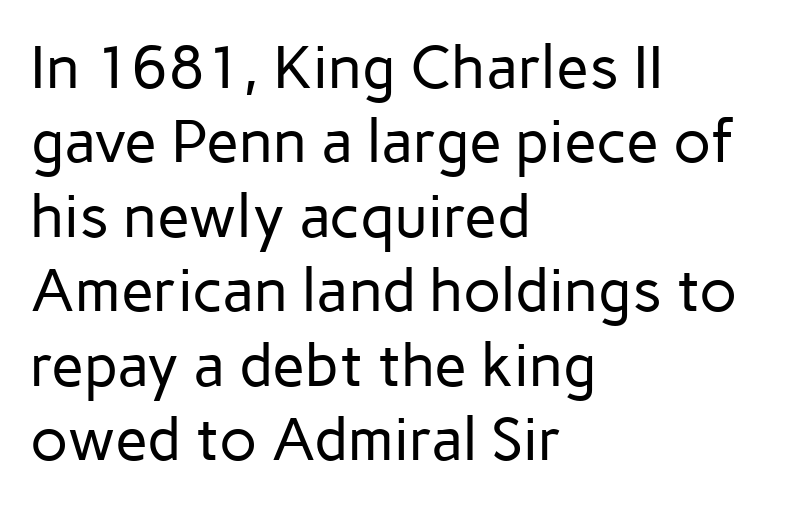
The letters carry no serifs — their stems end cleanly without finishing strokes. Visually the block forms a straight wall on the left and a jagged coastline on the right. Plain, unruled lines of type. Heft: none added — not bold.
